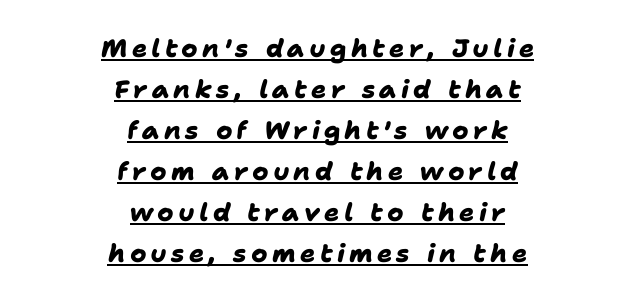
{"bold": "yes", "underline": "yes", "align": "center", "line_spacing": "normal", "line_spacing_ratio": 1.64, "glyph_px": 25}
